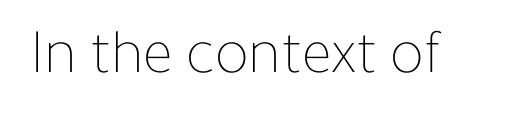
Is this a fixed-width face? No — the glyphs have proportional, varying widths. The baseline area is clear. Is the letter spacing exaggerated? No — it looks like the ordinary default. Summary of weight: not heavy and not bold. This is roman type, the default non-slanted kind.
